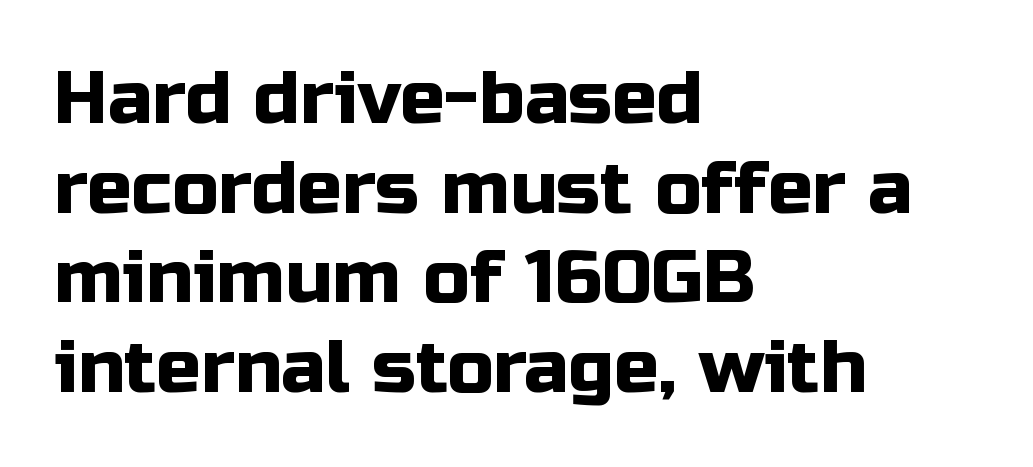
Does the type have serifs? No, each stem ends abruptly. Unmarked baselines from the first word to the last. Each line starts at the same left margin while the right side varies. Does the lettering tilt? It doesn't — this is upright. This sample has the flowing, uneven cadence of proportional lettering.
